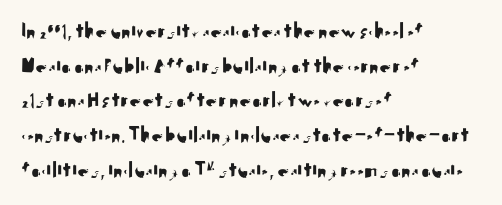
The image shows 23 px text type, upright; set left-aligned, normal line spacing (1.51x), normal letter spacing, not underlined.
